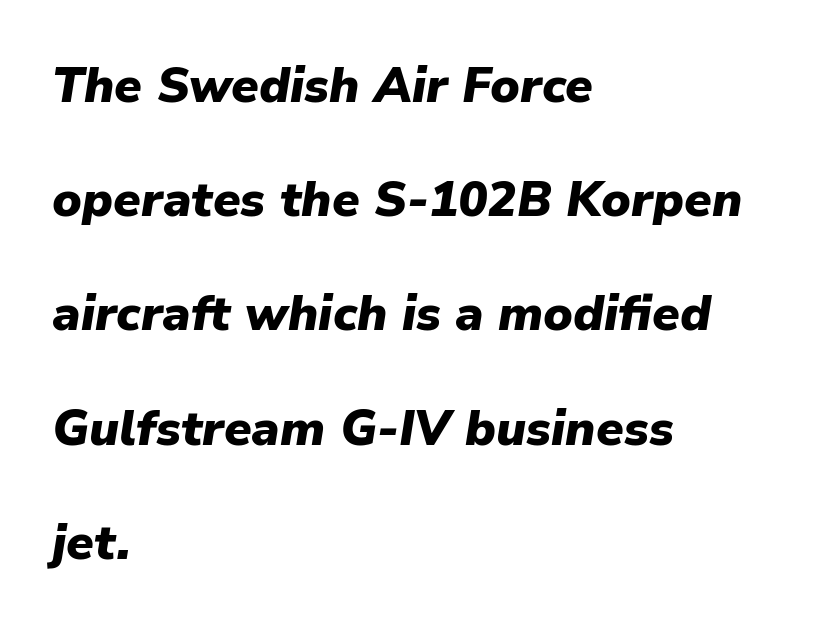
A full-strength bold gives these letters their thick strokes. Compared with typical body copy, the letter spacing here is the same. Decoration check: the copy has no underline. Looking at the ascenders, they clearly lean.
